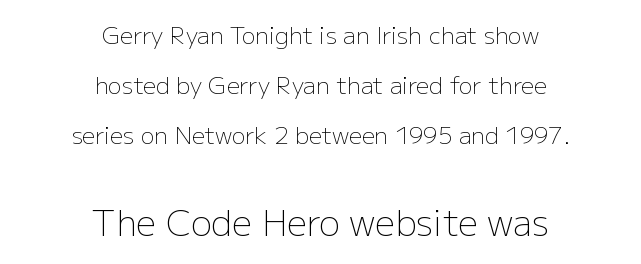
Looks like regular typesetting: each glyph gets only the width it needs. Line spacing here is loose. Plain, unruled lines of type. Ascenders rise straight up at ninety degrees. Is the stroke heavy? The answer is a plain regular-or-lighter. Caption: upper text group reduced, lower text group enlarged.
